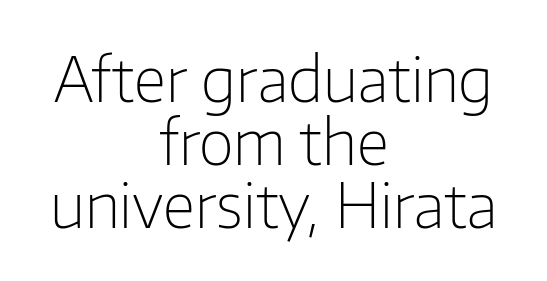
{"serif": "no", "italic": "no", "bold": "no", "weight": "light", "width": "normal", "stroke_contrast": "low", "x_height": "medium", "monospaced": "no", "underline": "no", "align": "center", "line_spacing": "tight", "line_spacing_ratio": 1.03, "letter_spacing": "normal", "letter_spacing_em": 0.0, "glyph_px": 61}
